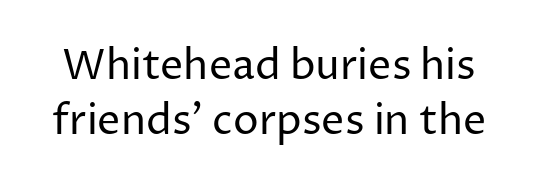
The image shows 41 px regular-weight sans-serif type, upright; set normal line spacing (1.35x), normal letter spacing, not underlined; low stroke contrast and a medium x-height.
